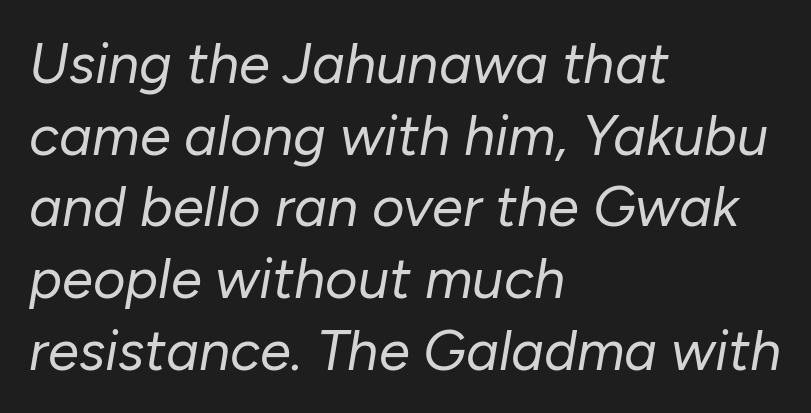
The image shows 56 px regular-weight type, italic (leaning right); set left-aligned, normal line spacing (1.28x), normal letter spacing, not underlined; low stroke contrast and a medium x-height.
